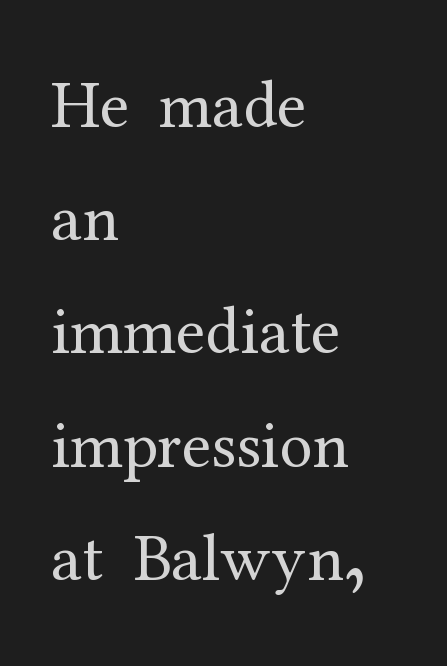
Q: Is the text bold? A: No.
Q: Is the text italic (slanted)? A: No, it is upright.
Q: Is the typeface a serif or a sans-serif typeface? A: Serif.
Q: Is the text underlined? A: No.
Q: How is the paragraph aligned? A: Left-aligned.
Q: Is the spacing between letters normal or unusually wide? A: Normal.
Q: Is the spacing between lines tight, normal or loose? A: Normal.
Q: Width (condensed, normal, or wide)? A: Normal.
Q: Stroke contrast? A: Medium.
Q: x-height? A: Medium.
Q: Monospaced? A: No.
